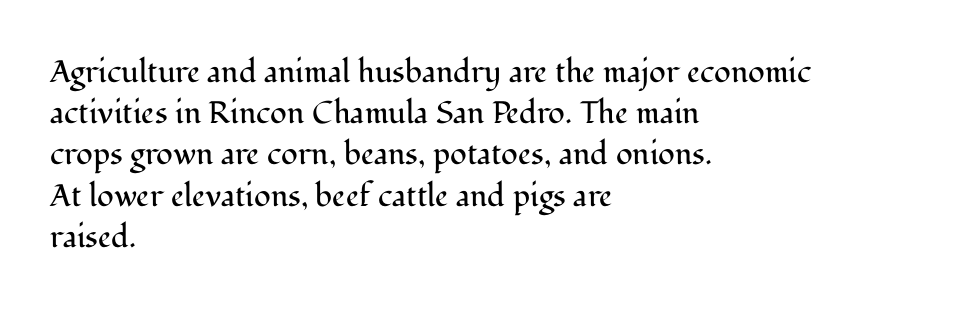
The compositor pushed each line to the left boundary. Is this a fixed-width face? No — the glyphs have proportional, varying widths. Nobody touched the tracking dial on this one. Is there much room between lines? A standard amount, neither cramped nor airy.
